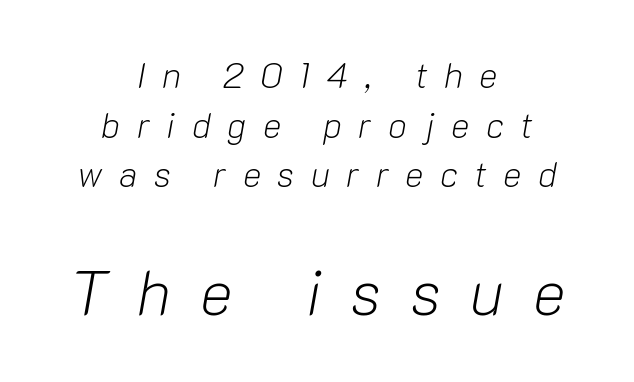
Do the characters align in a grid? No, the font is proportional. Type without underlining. A light-to-regular cut is what we see here. Vertically, the passage feels balanced, rows spaced as you'd expect. Reading top to bottom, the characters get bigger at the block break.
